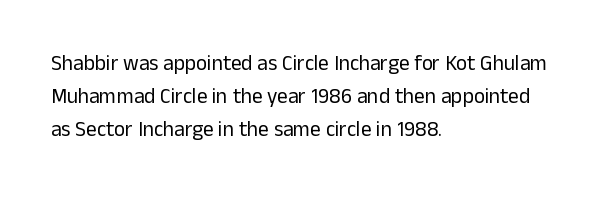
The face looks like a standard text weight, possibly lighter. Short and long lines alike share a common starting point at left. Vertically, the passage feels balanced, rows spaced as you'd expect. A bare baseline throughout the passage. Here the glyphs are tracked normally, forming tight word shapes.
